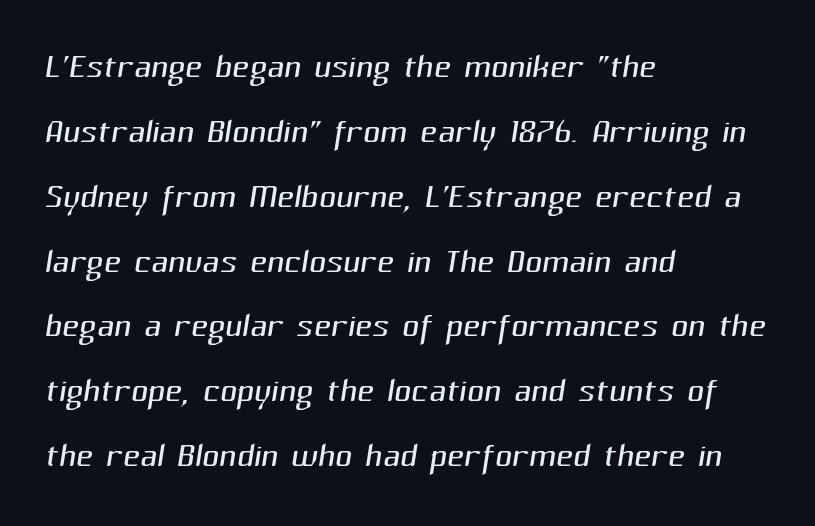
The image shows 47 px light sans-serif type; set left-aligned, normal line spacing (1.38x), normal letter spacing, not underlined; medium stroke contrast and a medium x-height.
